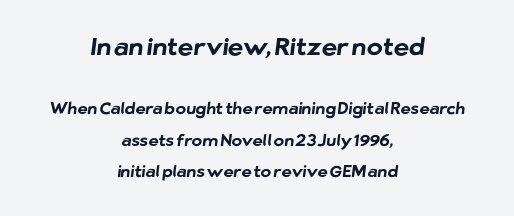
Honestly, there is no underline to notice here at all. The rendering uses a bold face; every stroke is thick and dark. Size hierarchy here favors the leading block over the trailing one. The text block is weighted toward neither margin, spreading evenly from the middle. Notice the wide empty band between every row — that's loose leading. Here the glyphs are tracked normally, forming tight word shapes.
